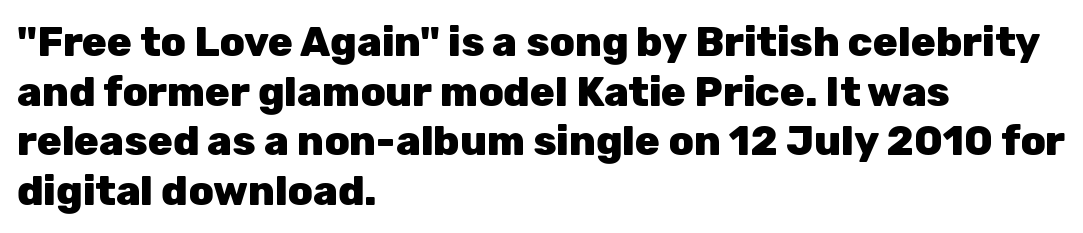
Q: Is the text bold? A: Yes.
Q: Is the text italic (slanted)? A: No, it is upright.
Q: Is the typeface a serif or a sans-serif typeface? A: Sans-serif.
Q: Is the text underlined? A: No.
Q: How is the paragraph aligned? A: Left-aligned.
Q: Is the spacing between letters normal or unusually wide? A: Normal.
Q: Width (condensed, normal, or wide)? A: Normal.
Q: Stroke contrast? A: Low.
Q: x-height? A: Medium.
Q: Monospaced? A: No.
